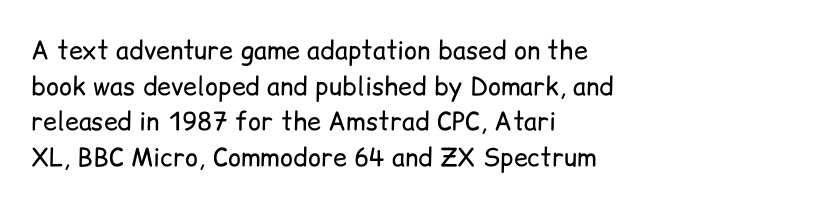
{"italic": "no", "bold": "no", "underline": "no", "align": "left", "line_spacing": "normal", "line_spacing_ratio": 1.43, "letter_spacing": "normal", "letter_spacing_em": 0.0, "glyph_px": 25}
